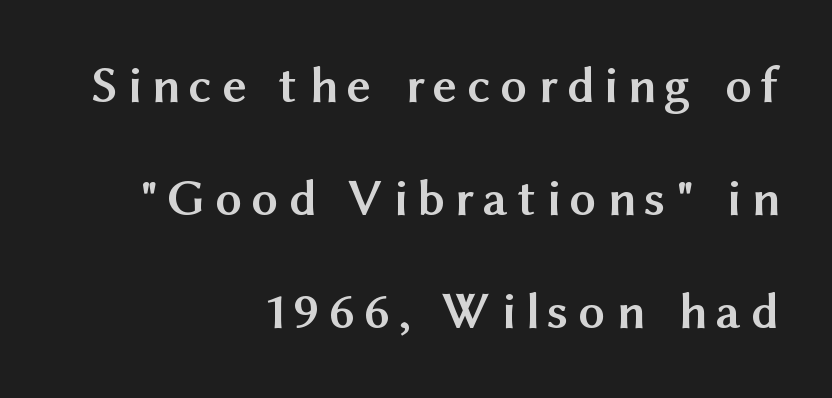
Q: Is the text bold? A: Yes.
Q: Is the text italic (slanted)? A: No, it is upright.
Q: Is the typeface a serif or a sans-serif typeface? A: Sans-serif.
Q: Is the text underlined? A: No.
Q: How is the paragraph aligned? A: Right-aligned.
Q: Is the spacing between lines tight, normal or loose? A: Loose.
Q: Width (condensed, normal, or wide)? A: Normal.
Q: Stroke contrast? A: Medium.
Q: x-height? A: Medium.
Q: Monospaced? A: No.
